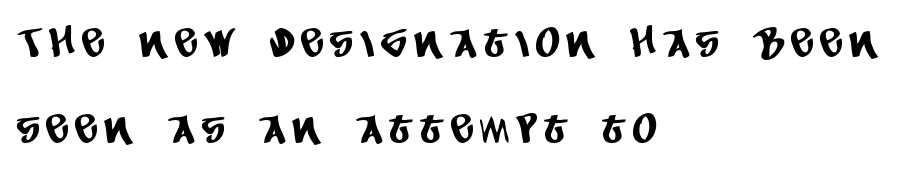
Q: Is the typeface a serif or a sans-serif typeface? A: Sans-serif.
Q: Is the text underlined? A: No.
Q: How is the paragraph aligned? A: Left-aligned.
Q: Is the spacing between letters normal or unusually wide? A: Unusually wide.
Q: Is the spacing between lines tight, normal or loose? A: Loose.
Q: Width (condensed, normal, or wide)? A: Condensed.
Q: Stroke contrast? A: Low.
Q: x-height? A: Large.
Q: Monospaced? A: No.
